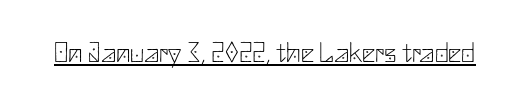
Q: Is the text bold? A: No.
Q: Is the text italic (slanted)? A: No, it is upright.
Q: Is the typeface a serif or a sans-serif typeface? A: Sans-serif.
Q: Is the text underlined? A: Yes.
Q: Is the spacing between letters normal or unusually wide? A: Normal.
Q: Width (condensed, normal, or wide)? A: Normal.
Q: Stroke contrast? A: Low.
Q: x-height? A: Small.
